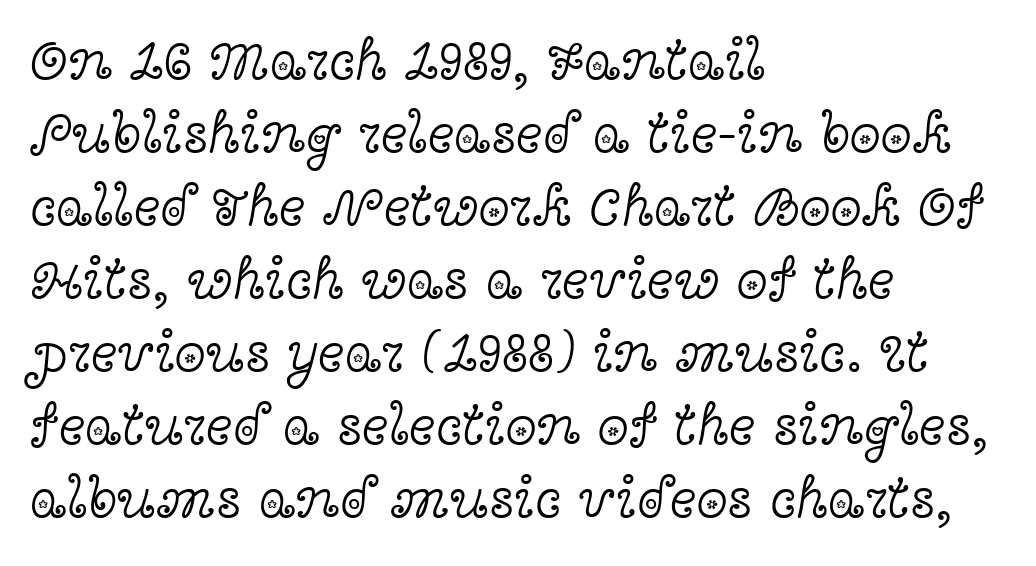
The rows are spaced the way most documents space them. The rendering uses natural spacing where letterforms have individual widths. Weight: in the light-to-regular range. You can tell from the footed stems that serif type was used. Nothing unusual about the tracking: characters are spaced as the font intends.
